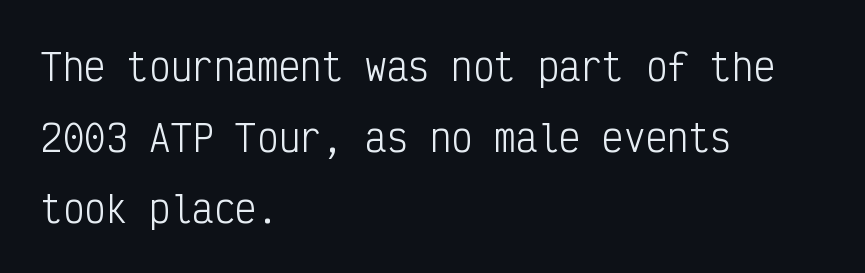
Q: Is the text bold? A: No.
Q: Is the text italic (slanted)? A: No, it is upright.
Q: Is the typeface a serif or a sans-serif typeface? A: Sans-serif.
Q: Is the text underlined? A: No.
Q: How is the paragraph aligned? A: Left-aligned.
Q: Is the spacing between letters normal or unusually wide? A: Normal.
Q: Is the spacing between lines tight, normal or loose? A: Loose.
Q: Width (condensed, normal, or wide)? A: Condensed.
Q: Stroke contrast? A: Low.
Q: x-height? A: Medium.
Q: Monospaced? A: Yes.
